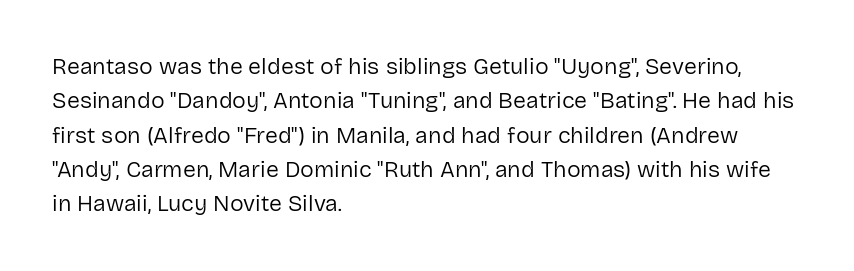
Q: Is the text bold? A: No.
Q: Is the text italic (slanted)? A: No, it is upright.
Q: Is the text underlined? A: No.
Q: How is the paragraph aligned? A: Left-aligned.
Q: Is the spacing between letters normal or unusually wide? A: Normal.
Q: Is the spacing between lines tight, normal or loose? A: Normal.
